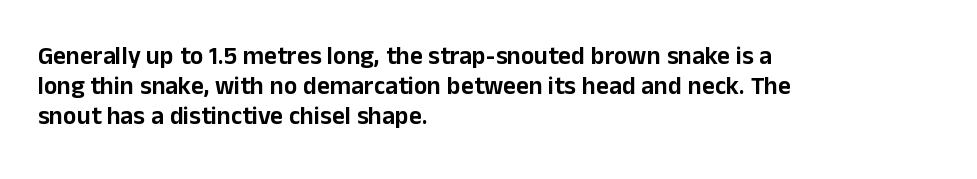
{"italic": "no", "underline": "no", "align": "left", "line_spacing_ratio": 1.2, "letter_spacing": "normal", "letter_spacing_em": 0.0, "glyph_px": 25}
